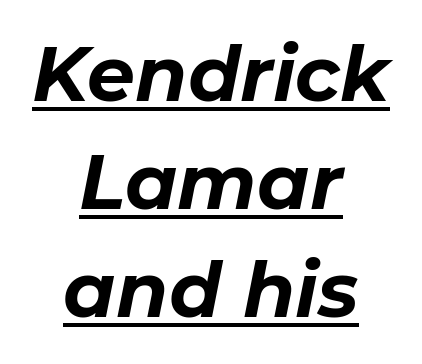
Heft: maximum for text — a bold. Do the characters align in a grid? No, the font is proportional. The letters are slanted; this is an italic face. Line starts and ends both wander, symmetrically.
